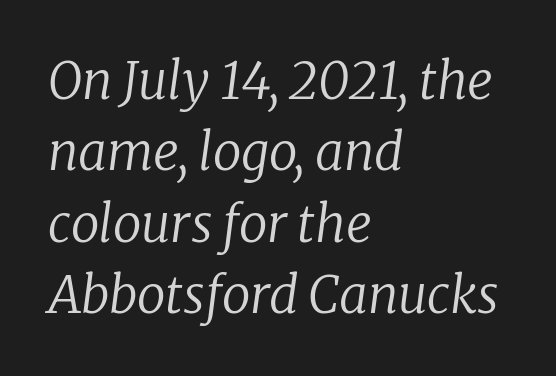
{"serif": "yes", "italic": "yes", "lean": "right", "slant_degrees": 8, "bold": "no", "weight": "regular", "width": "normal", "stroke_contrast": "low", "x_height": "medium", "monospaced": "no", "underline": "no", "align": "left", "line_spacing": "normal", "line_spacing_ratio": 1.4, "letter_spacing": "normal", "letter_spacing_em": 0.0, "glyph_px": 51}
